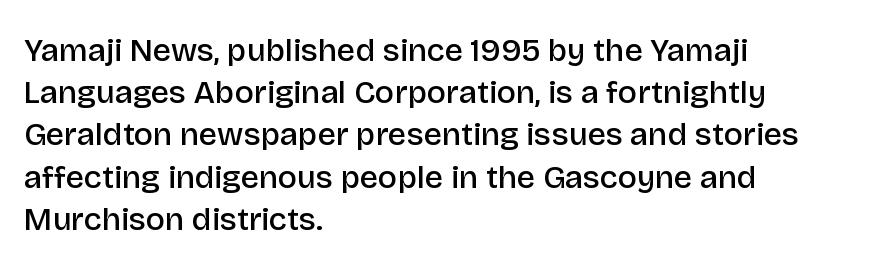
{"serif": "no", "italic": "no", "bold": "semi", "weight": "semibold", "width": "normal", "stroke_contrast": "low", "x_height": "large", "monospaced": "no", "underline": "no", "align": "left", "line_spacing": "normal", "line_spacing_ratio": 1.32, "letter_spacing": "normal", "letter_spacing_em": 0.0, "glyph_px": 32}
